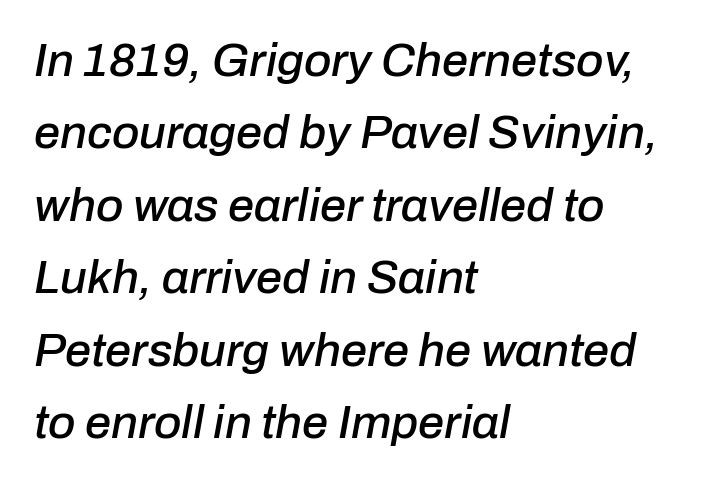
The image shows 47 px text type, italic (leaning right); set left-aligned, normal line spacing (1.54x), normal letter spacing, not underlined; low stroke contrast and a medium x-height.
